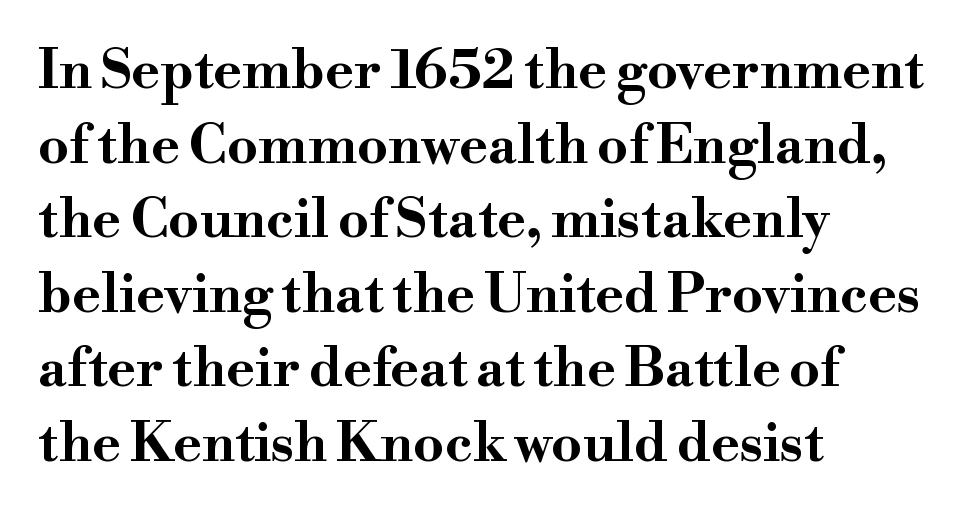
{"serif": "yes", "italic": "no", "bold": "yes", "weight": "bold", "width": "wide", "stroke_contrast": "high", "x_height": "small", "monospaced": "no", "underline": "no", "align": "left", "line_spacing": "normal", "line_spacing_ratio": 1.38, "letter_spacing": "normal", "letter_spacing_em": 0.0, "glyph_px": 54}
